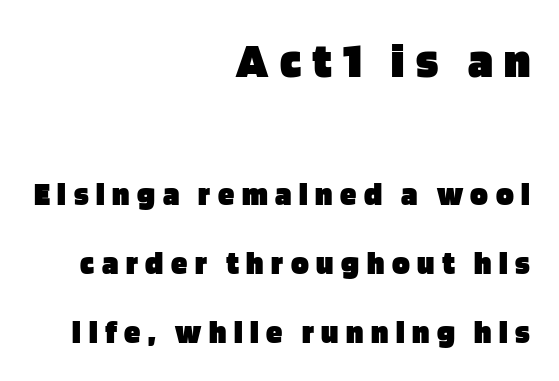
Note the varied advance widths — an 'i' is clearly narrower than an 'm'. Visually the block forms a straight wall on the right and a jagged coastline on the left. The zone under the glyphs is completely vacant. Here the first block reads like a headline and the second like body copy.
